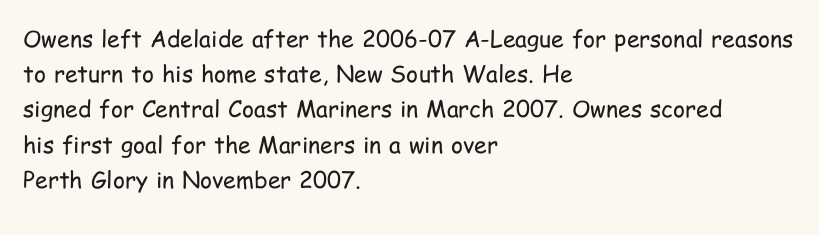
{"italic": "no", "bold": "no", "underline": "no", "align": "left", "line_spacing": "normal", "line_spacing_ratio": 1.53, "letter_spacing": "normal", "letter_spacing_em": 0.0, "glyph_px": 23}
